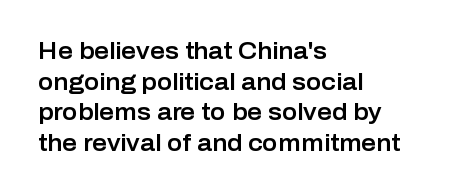
The image shows 23 px text type, upright; set left-aligned, normal line spacing (1.33x), normal letter spacing, not underlined.
